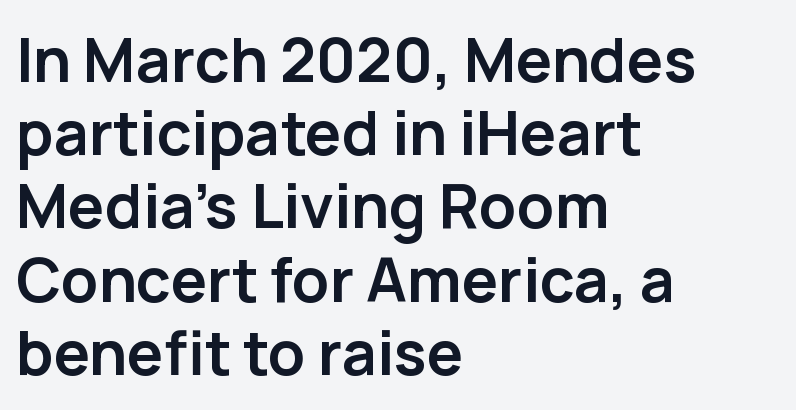
The image shows 61 px semibold sans-serif type, upright; set left-aligned, line spacing 1.2x, normal letter spacing, not underlined; low stroke contrast and a medium x-height.
